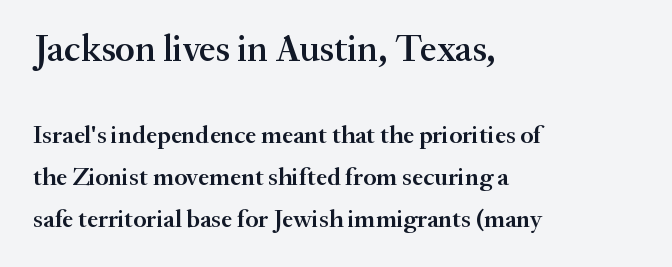
The image shows 37 px semibold serif type, upright; set left-aligned, normal line spacing (1.67x), normal letter spacing, not underlined; the first (top) block is 1.48x larger; medium stroke contrast and a small x-height.
